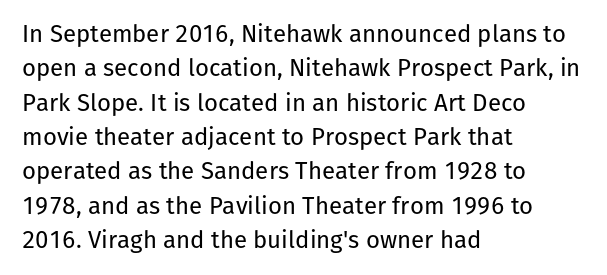
Q: Is the text bold? A: No.
Q: Is the text italic (slanted)? A: No, it is upright.
Q: Is the text underlined? A: No.
Q: How is the paragraph aligned? A: Left-aligned.
Q: Is the spacing between letters normal or unusually wide? A: Normal.
Q: Is the spacing between lines tight, normal or loose? A: Normal.
